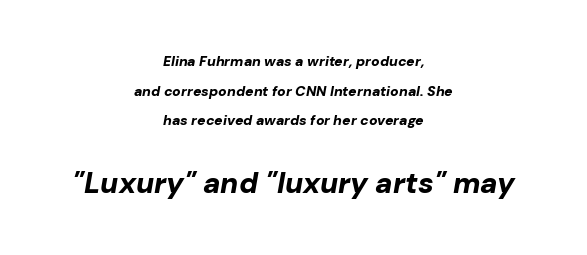
The image shows 29 px bold type, italic (leaning right); set centered, loose line spacing (2.12x), normal letter spacing, not underlined; the second (bottom) block is 2.07x larger; low stroke contrast and a medium x-height.
